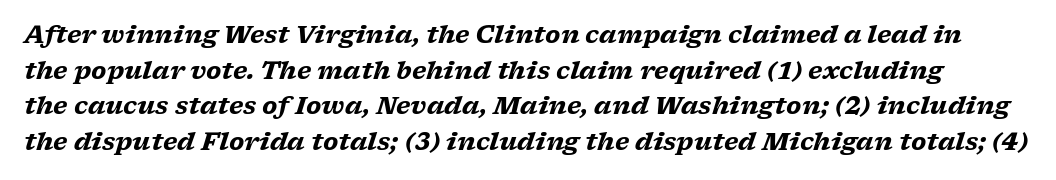
Bare-footed words on every line. How are the letters spaced? Ordinarily, with no added tracking. The rows are spaced the way most documents space them. The characters look thick and weighty, a clear bold.
